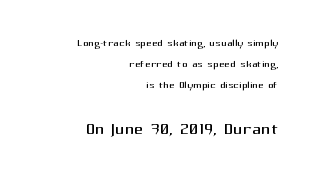
The image shows 23 px text type, upright; set right-aligned, normal line spacing (1.5x), normal letter spacing, not underlined; the second (bottom) block is 1.64x larger.
